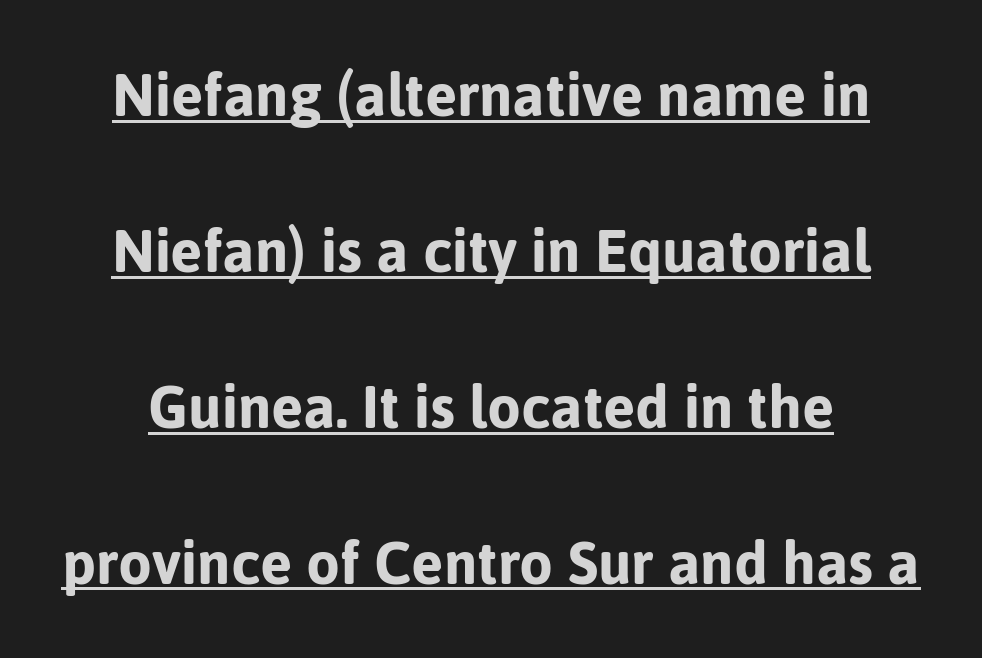
A typesetter would call this zero additional tracking. Quick note: interline space is abundant. The designer went with a sans here, leaving each stem footless. Every character sits straight up, as roman type does.
